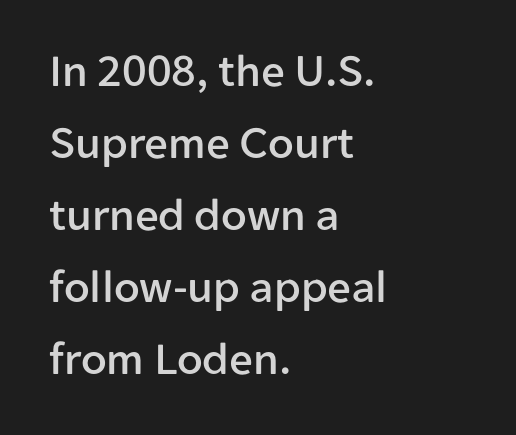
The image shows 47 px sans-serif type, upright; set left-aligned, normal line spacing (1.53x), normal letter spacing, not underlined; low stroke contrast and a medium x-height.
